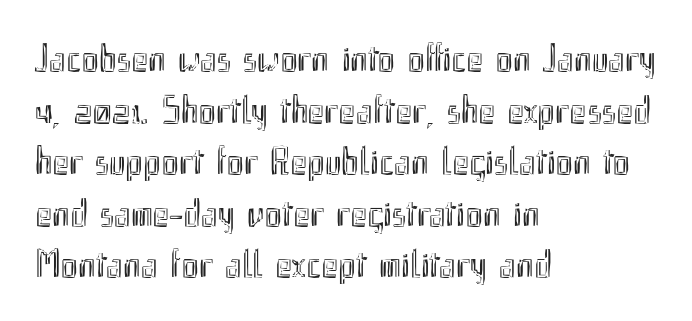
Q: Is the text italic (slanted)? A: No, it is upright.
Q: Is the text underlined? A: No.
Q: How is the paragraph aligned? A: Left-aligned.
Q: Is the spacing between letters normal or unusually wide? A: Normal.
Q: Is the spacing between lines tight, normal or loose? A: Normal.
Q: Width (condensed, normal, or wide)? A: Condensed.
Q: x-height? A: Small.
Q: Monospaced? A: No.
